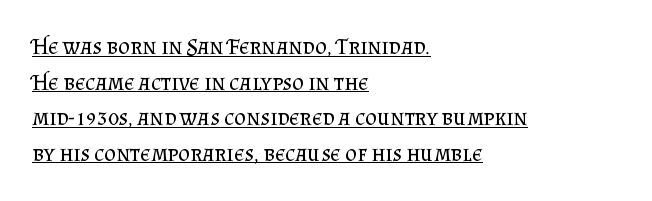
The words here are underlined. The font's upright variant was chosen for this text. The rendering uses a moderate line-height, typical for paragraphs. The letters sit at their default tracking, neither squeezed nor spread. Bold? No — there's no thickening of the strokes. One-word summary of the alignment: left.
